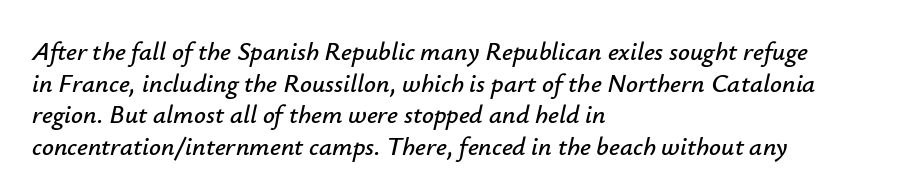
The image shows 26 px text type, italic (leaning right); set left-aligned, line spacing 1.22x, normal letter spacing, not underlined.
